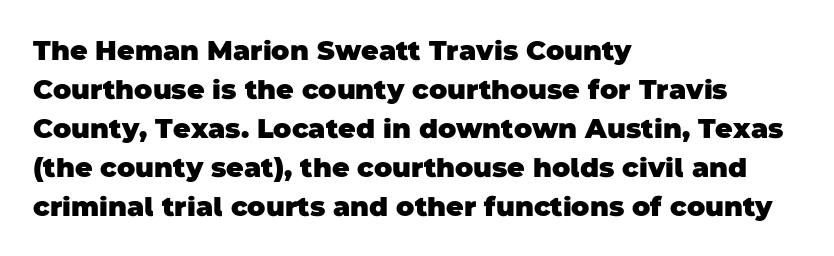
The image shows 27 px bold type; set left-aligned, normal line spacing (1.44x), normal letter spacing, not underlined.
